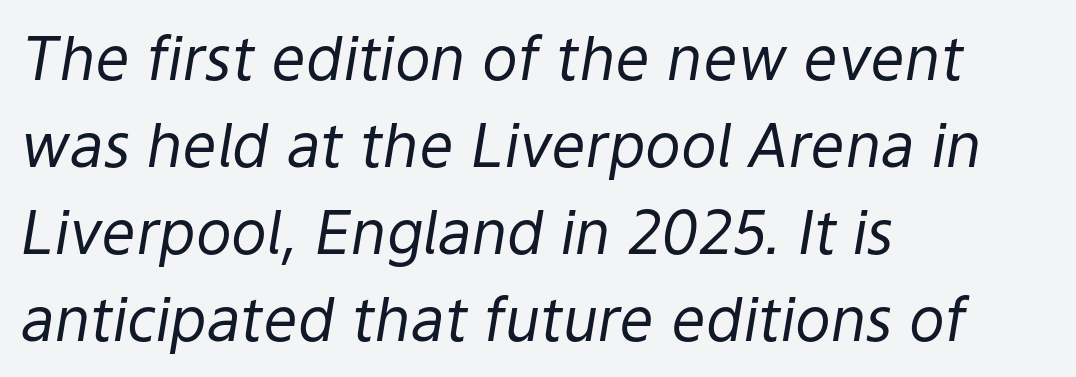
Q: Is the text bold? A: No.
Q: Is the text italic (slanted)? A: Yes, it leans right by about 9 degrees.
Q: Is the text underlined? A: No.
Q: How is the paragraph aligned? A: Left-aligned.
Q: Is the spacing between letters normal or unusually wide? A: Normal.
Q: Is the spacing between lines tight, normal or loose? A: Normal.
Q: Width (condensed, normal, or wide)? A: Normal.
Q: Stroke contrast? A: Low.
Q: x-height? A: Medium.
Q: Monospaced? A: No.
